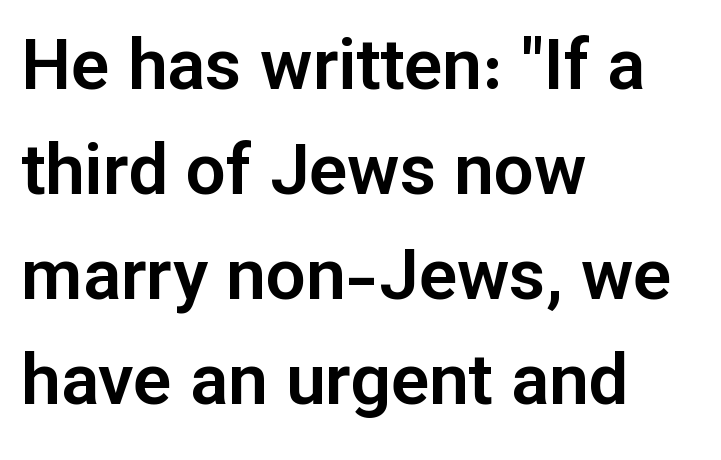
The font's upright variant was chosen for this text. You could not count columns in this text — the font is proportionally spaced. This block has exactly the height ordinary leading produces. Regarding serifs, this sample does without them. You could call the tracking neutral — neither tight nor loose. Layout note: lines flush left.
